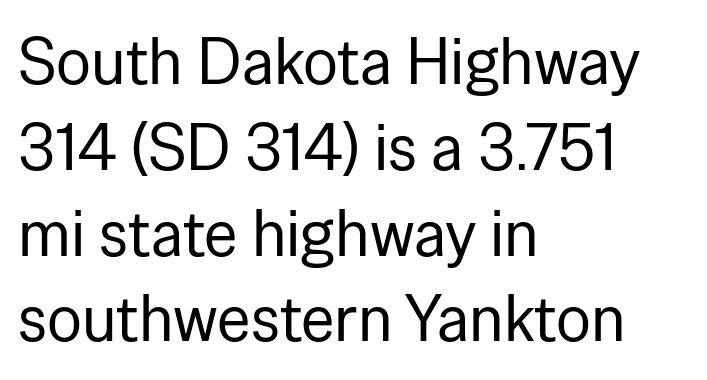
The image shows 65 px regular-weight sans-serif type, upright; set left-aligned, normal line spacing (1.32x), normal letter spacing, not underlined; low stroke contrast and a medium x-height.
